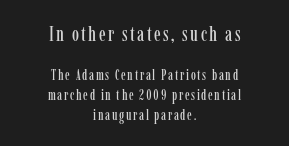
Each new line begins a customary step beneath the previous one. The passage is arranged like a title page — every line centered. Lines of text with bare space underneath. Characters remain perfectly vertical along every line. Size hierarchy here favors the leading block over the trailing one.
